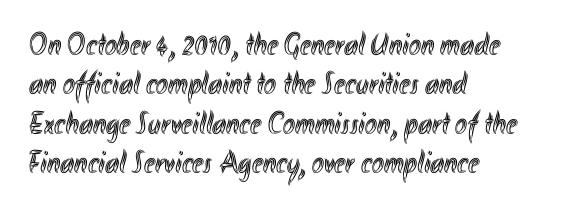
Check under the words: just untouched page. The letters advance in unequal steps, a hallmark of proportional type. The rendering anchors every line to the left-hand side.
